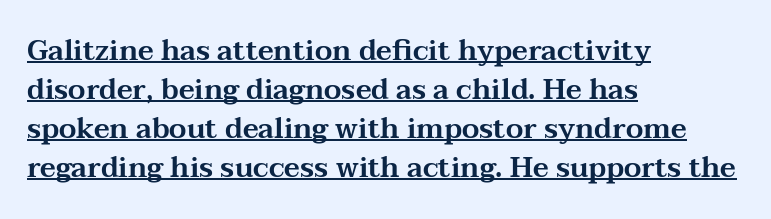
{"serif": "yes", "italic": "no", "width": "wide", "stroke_contrast": "medium", "x_height": "medium", "monospaced": "no", "underline": "yes", "align": "left", "line_spacing": "normal", "line_spacing_ratio": 1.39, "letter_spacing": "normal", "letter_spacing_em": 0.0, "glyph_px": 28}
